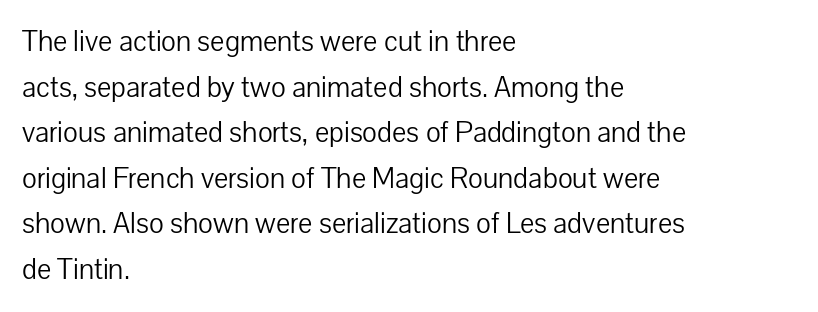
The image shows 30 px light sans-serif type, upright; set left-aligned, normal line spacing (1.52x), normal letter spacing, not underlined; low stroke contrast and a medium x-height.
